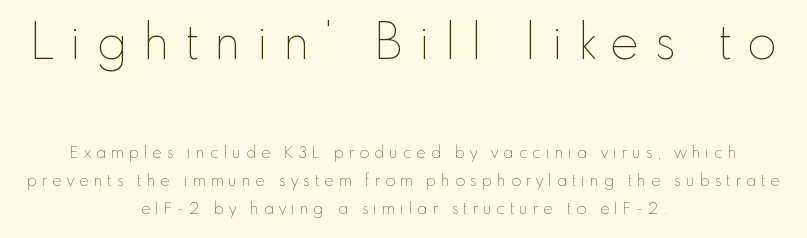
The image shows 49 px thin type, upright; set centered, line spacing 1.75x, unusually wide letter spacing (+0.31 em), not underlined; the first (top) block is 3.06x larger; low stroke contrast and a small x-height.
